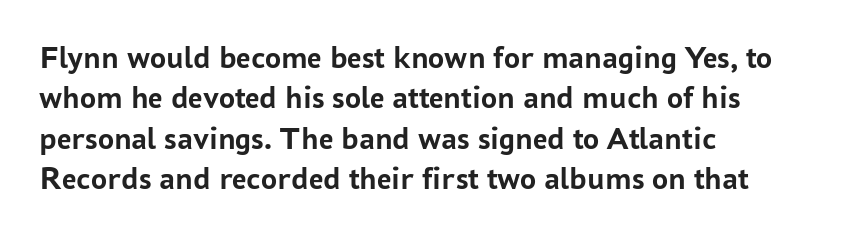
{"serif": "no", "italic": "no", "bold": "yes", "weight": "semibold", "width": "normal", "stroke_contrast": "low", "x_height": "medium", "monospaced": "no", "underline": "no", "align": "left", "line_spacing": "normal", "line_spacing_ratio": 1.26, "letter_spacing": "normal", "letter_spacing_em": 0.0, "glyph_px": 32}
